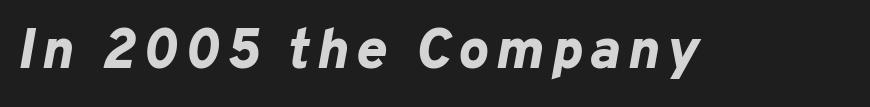
Q: Is the text bold? A: Yes.
Q: Is the text italic (slanted)? A: Yes, it leans right by about 10 degrees.
Q: Is the text underlined? A: No.
Q: Width (condensed, normal, or wide)? A: Normal.
Q: Stroke contrast? A: Low.
Q: x-height? A: Medium.
Q: Monospaced? A: No.
